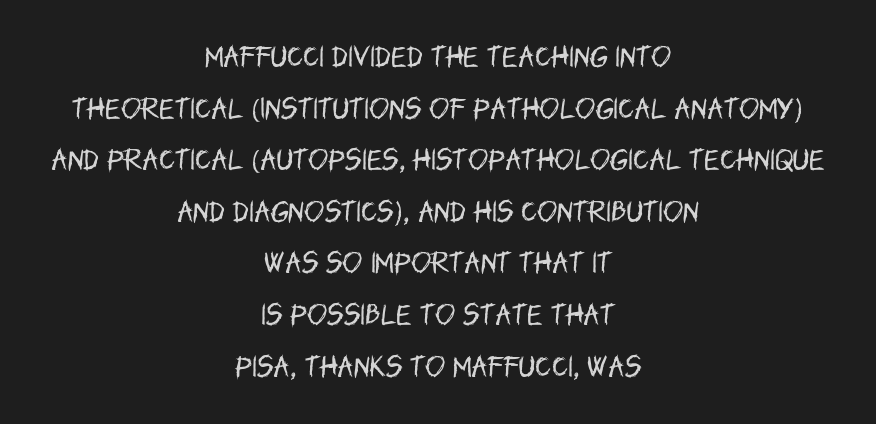
The passage is arranged like a title page — every line centered. Leading is clearly above the norm, producing a sparse column. The string is rendered with underlining switched off. Default kerning and tracking; the words read as compact shapes. This is not heavy type; no bold has been used.
